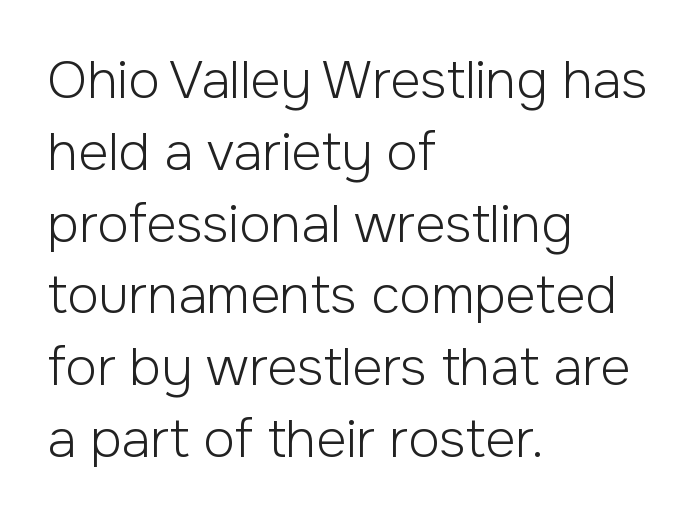
The image shows 52 px light sans-serif type, upright; set left-aligned, normal line spacing (1.38x), normal letter spacing, not underlined; low stroke contrast and a medium x-height.
